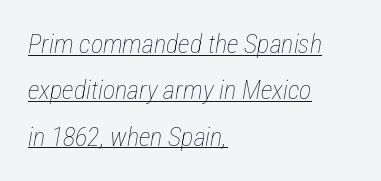
The image shows 26 px text type, italic (leaning right); set left-aligned, line spacing 1.78x, normal letter spacing, underlined.
